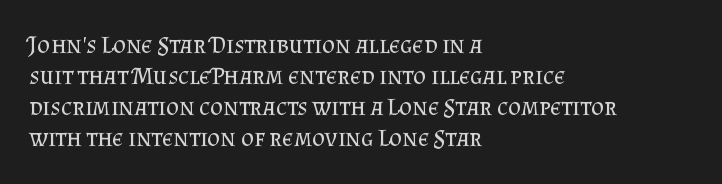
{"italic": "no", "bold": "no", "underline": "no", "align": "left", "line_spacing_ratio": 1.24, "letter_spacing": "normal", "letter_spacing_em": 0.0, "glyph_px": 25}
